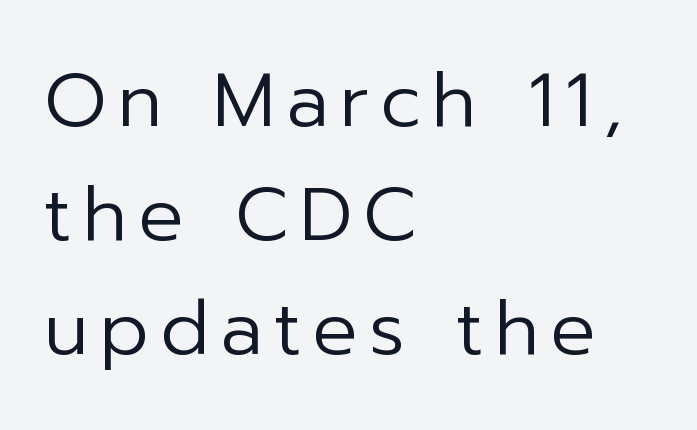
The strokes carry an ordinary text weight at most. Each letter keeps its own natural width here, so spacing adapts to shape. Notice how the stems are strictly vertical — no italics here. The rows are spaced the way most documents space them. Grotesque or geometric, the face here clearly has no serifs. Each line starts at the same left margin while the right side varies.
